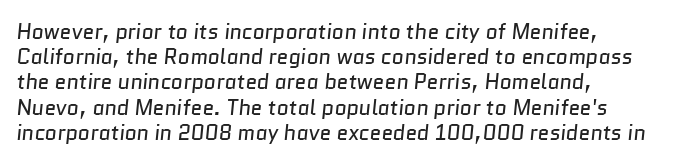
Q: Is the text bold? A: No.
Q: Is the text underlined? A: No.
Q: How is the paragraph aligned? A: Left-aligned.
Q: Is the spacing between letters normal or unusually wide? A: Normal.
